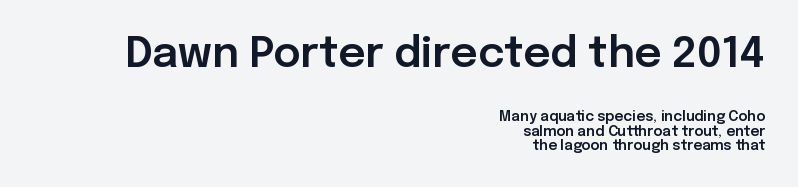
{"serif": "no", "italic": "no", "width": "normal", "stroke_contrast": "low", "x_height": "medium", "monospaced": "no", "underline": "no", "align": "right", "line_spacing": "tight", "line_spacing_ratio": 1.02, "letter_spacing": "normal", "letter_spacing_em": 0.0, "larger_block": "first", "size_ratio": 3.0, "glyph_px": 42}
